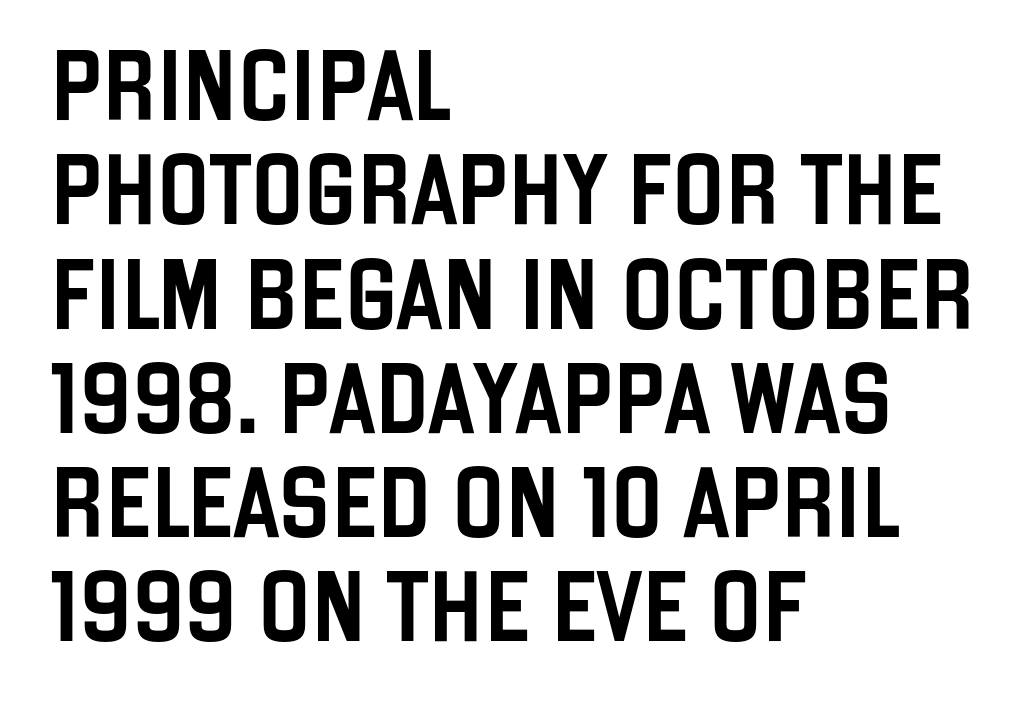
The image shows 70 px condensed sans-serif type, upright; set left-aligned, normal line spacing (1.49x), normal letter spacing, not underlined; low stroke contrast and a large x-height.
